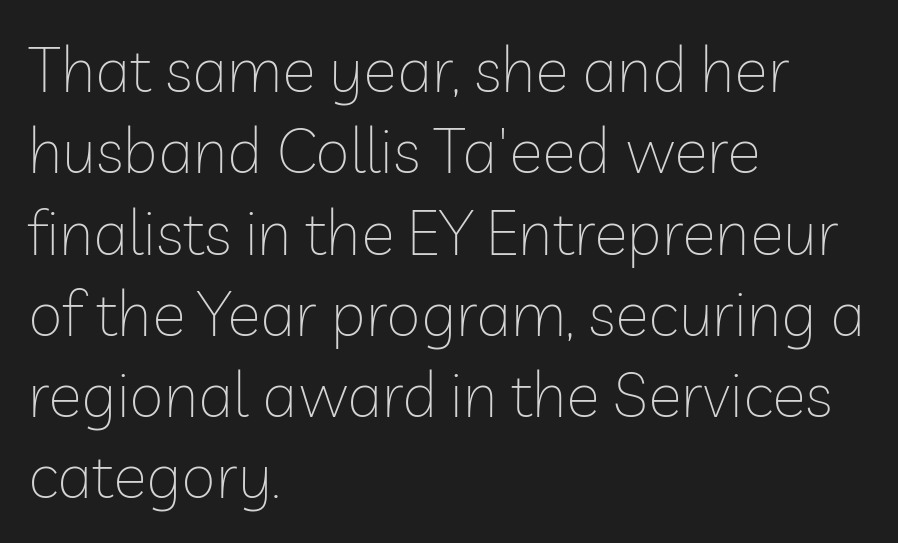
Q: Is the text bold? A: No.
Q: Is the text italic (slanted)? A: No, it is upright.
Q: Is the typeface a serif or a sans-serif typeface? A: Sans-serif.
Q: Is the text underlined? A: No.
Q: How is the paragraph aligned? A: Left-aligned.
Q: Is the spacing between letters normal or unusually wide? A: Normal.
Q: Is the spacing between lines tight, normal or loose? A: Normal.
Q: Width (condensed, normal, or wide)? A: Normal.
Q: Stroke contrast? A: Low.
Q: x-height? A: Medium.
Q: Monospaced? A: No.
